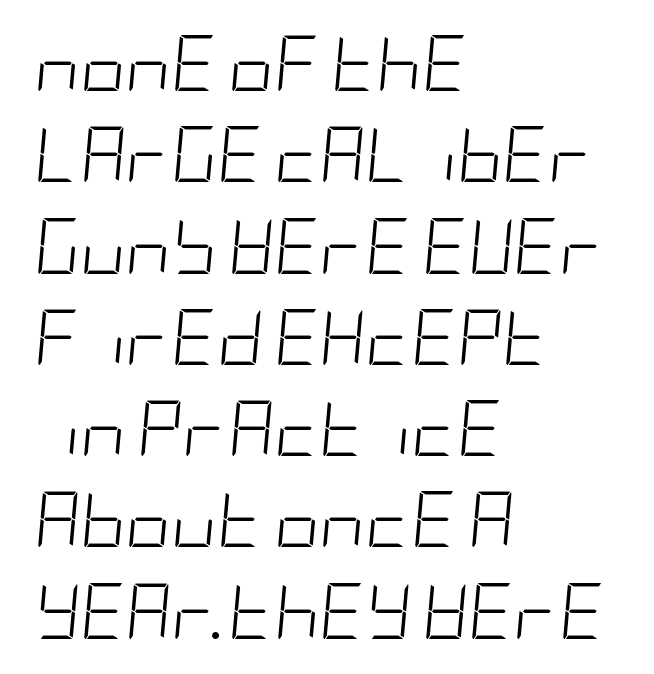
Q: Is the text bold? A: No.
Q: Is the text italic (slanted)? A: Yes, it leans right by about 5 degrees.
Q: Is the text underlined? A: No.
Q: How is the paragraph aligned? A: Left-aligned.
Q: Is the spacing between letters normal or unusually wide? A: Normal.
Q: Is the spacing between lines tight, normal or loose? A: Normal.
Q: Width (condensed, normal, or wide)? A: Condensed.
Q: Stroke contrast? A: Low.
Q: x-height? A: Large.
